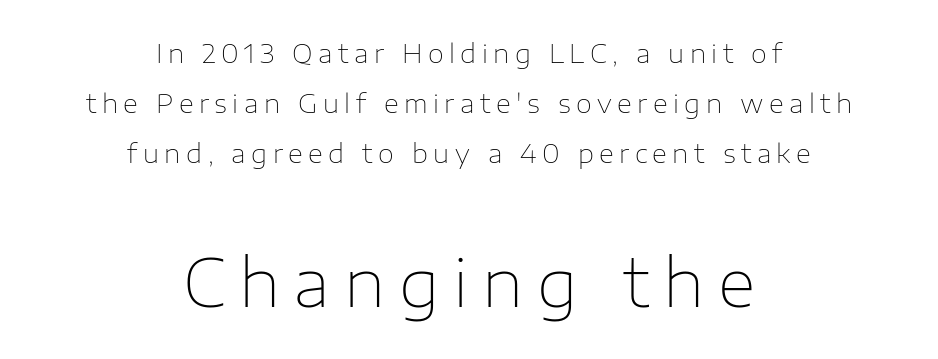
Q: Is the text bold? A: No.
Q: Is the text italic (slanted)? A: No, it is upright.
Q: Is the typeface a serif or a sans-serif typeface? A: Sans-serif.
Q: Is the text underlined? A: No.
Q: How is the paragraph aligned? A: Centered.
Q: Is the spacing between letters normal or unusually wide? A: Unusually wide.
Q: Is the spacing between lines tight, normal or loose? A: Loose.
Q: Which block of text is set in a larger size, the first (top) or the second (bottom)? A: The second (bottom) one.
Q: Width (condensed, normal, or wide)? A: Normal.
Q: Stroke contrast? A: Low.
Q: x-height? A: Medium.
Q: Monospaced? A: No.
